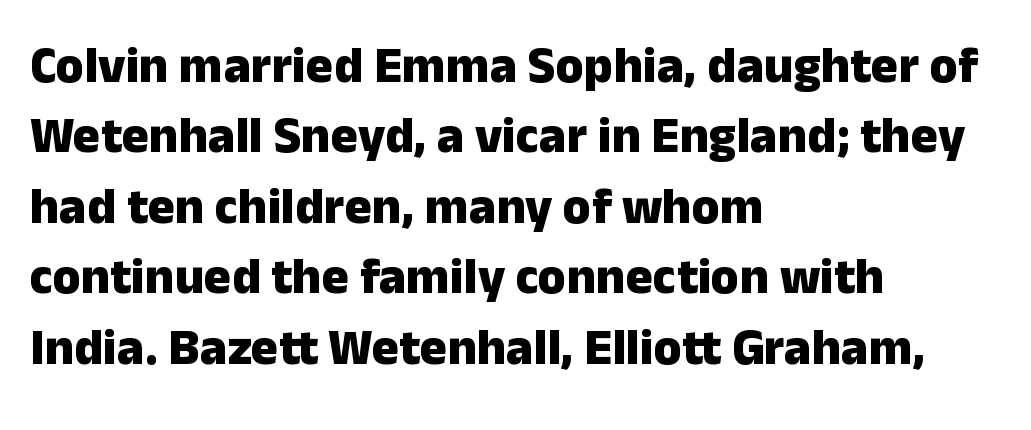
{"serif": "no", "italic": "no", "bold": "yes", "weight": "heavy", "width": "normal", "stroke_contrast": "low", "x_height": "medium", "monospaced": "no", "underline": "no", "align": "left", "line_spacing": "normal", "line_spacing_ratio": 1.38, "letter_spacing": "normal", "letter_spacing_em": 0.0, "glyph_px": 51}
